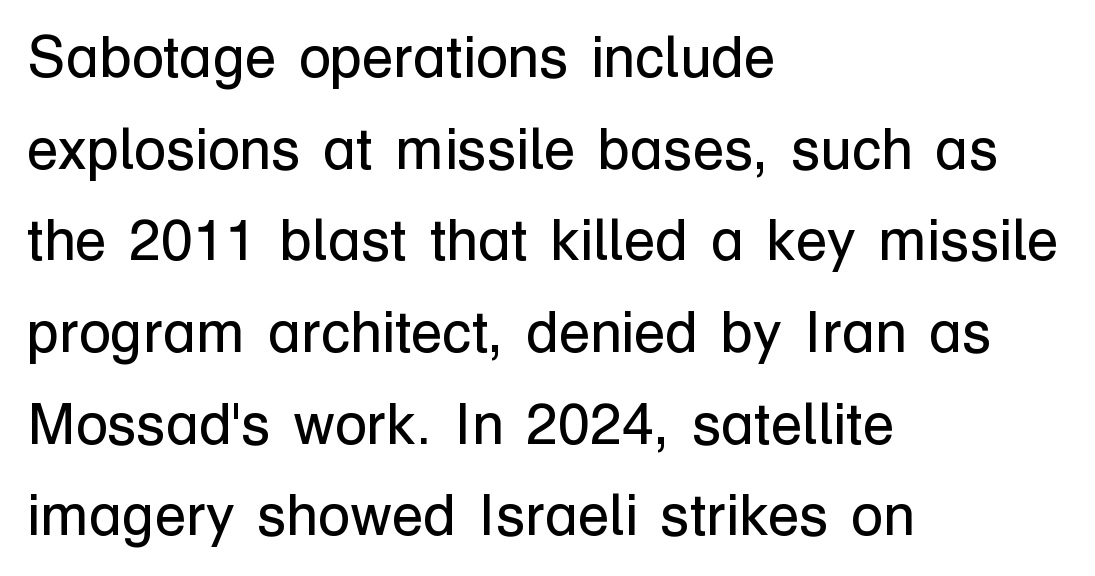
The image shows 58 px regular-weight sans-serif type, upright; set left-aligned, normal line spacing (1.58x), normal letter spacing, not underlined; low stroke contrast and a medium x-height.
